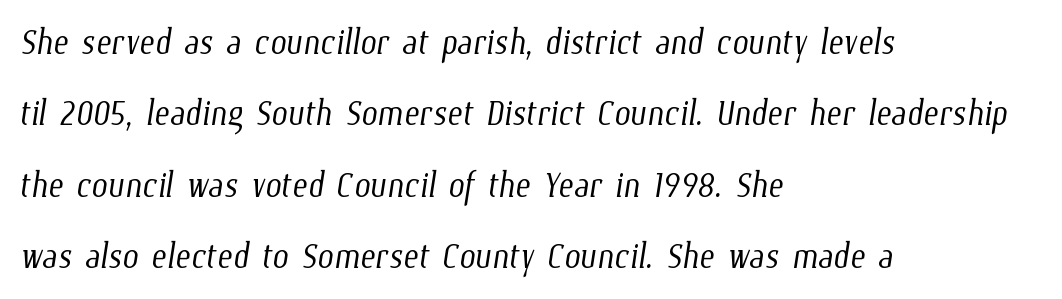
The image shows 46 px light, condensed type; set left-aligned, normal line spacing (1.55x), normal letter spacing, not underlined; low stroke contrast and a medium x-height.
